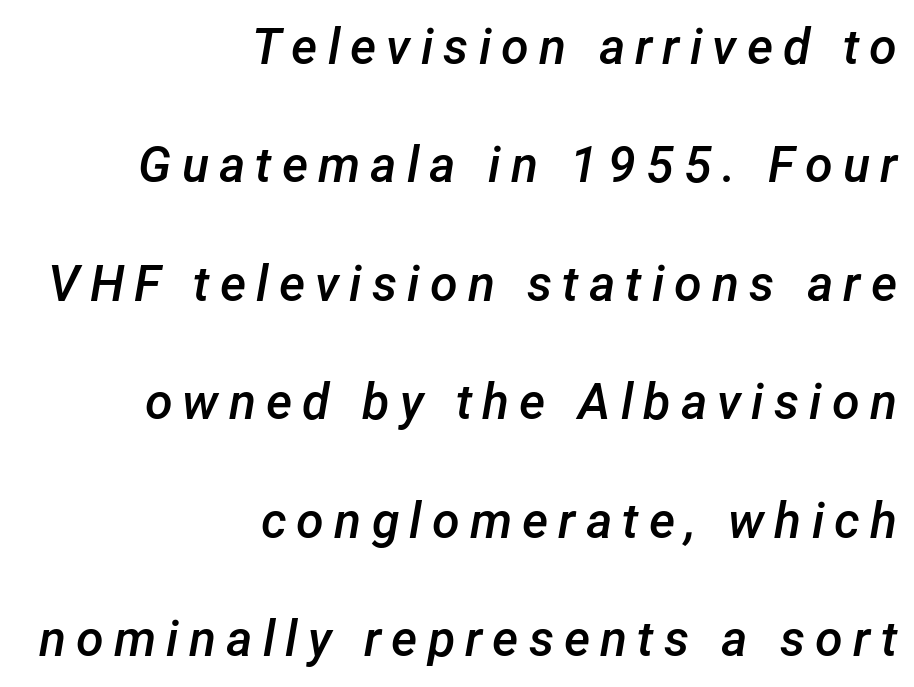
A clean baseline with only descenders dipping below it. Slightly chunky letters — semibold, I'd say, not full bold. These lines have a slow, spaced-out rhythm from letter to letter. Do the characters align in a grid? No, the font is proportional. Summary of vertical rhythm: relaxed, with wide interline spacing.
